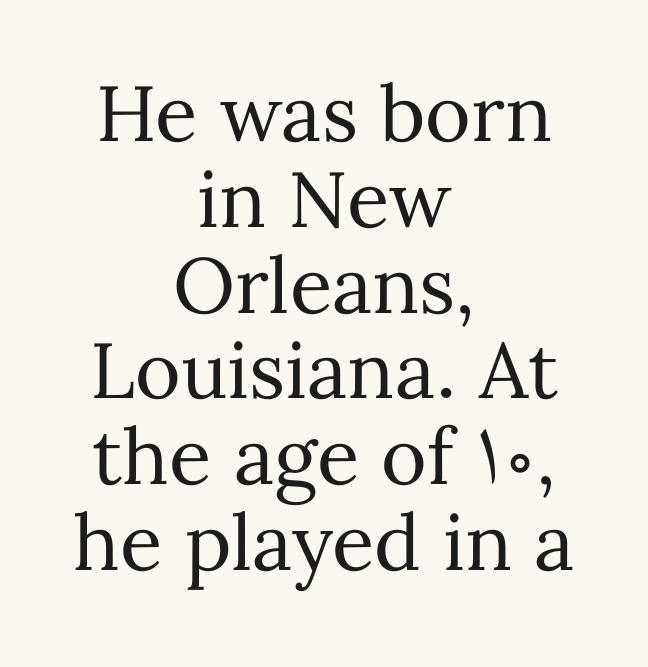
The image shows 78 px regular-weight type, upright; set centered, tight line spacing (1.1x), normal letter spacing, not underlined; medium stroke contrast and a medium x-height.
